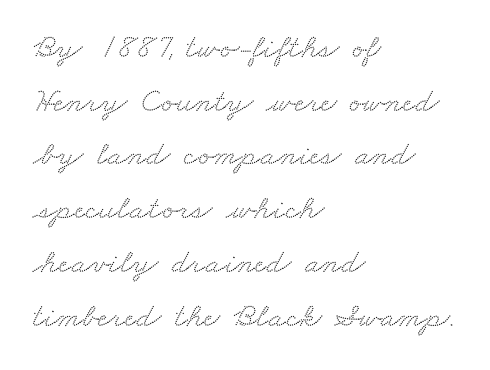
A typesetter would call this proportional, since set widths differ per character. Check the space under the baseline: it is left empty. This is serif lettering, the kind often seen in printed books. The passage shown has conventional tracking throughout. Students, observe: this is what conventionally led text looks like.
